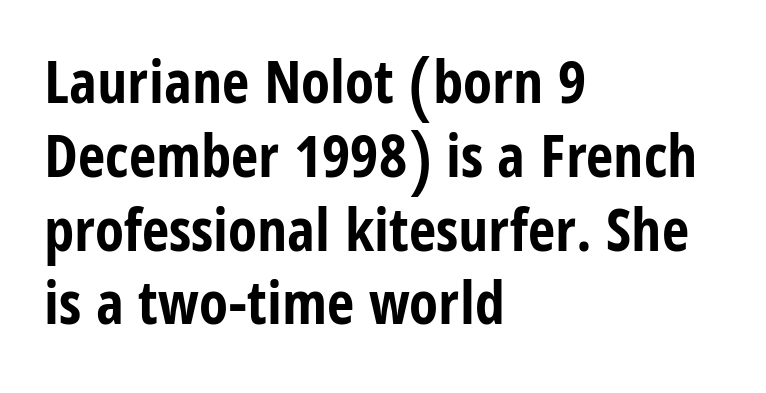
The image shows 60 px bold, condensed sans-serif type, upright; set left-aligned, line spacing 1.23x, normal letter spacing, not underlined; low stroke contrast and a large x-height.
